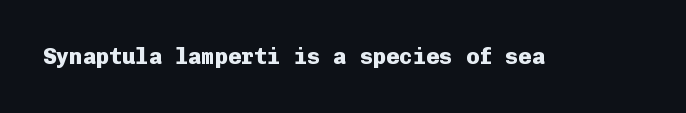
Short note: letters normally spaced. Words float on clear page, feet unadorned. The letters stand upright; this is a roman face. Heavy, bold letterforms.
